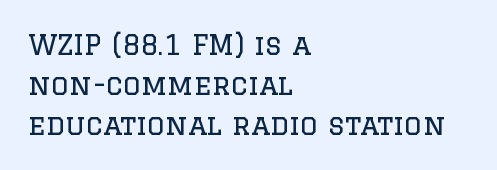
Q: Is the text bold? A: No.
Q: Is the text italic (slanted)? A: No, it is upright.
Q: Is the typeface a serif or a sans-serif typeface? A: Serif.
Q: Is the text underlined? A: No.
Q: How is the paragraph aligned? A: Left-aligned.
Q: Is the spacing between letters normal or unusually wide? A: Normal.
Q: Is the spacing between lines tight, normal or loose? A: Normal.
Q: Width (condensed, normal, or wide)? A: Normal.
Q: Stroke contrast? A: Low.
Q: x-height? A: Large.
Q: Monospaced? A: No.
